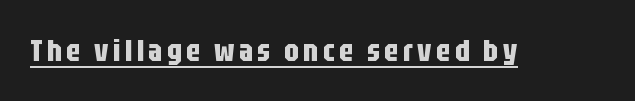
The image shows 31 px bold, condensed sans-serif type, upright; set underlined; low stroke contrast and a large x-height.
